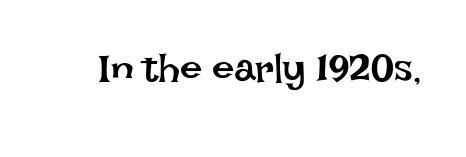
Q: Is the text bold? A: No.
Q: Is the text italic (slanted)? A: No, it is upright.
Q: Is the text underlined? A: No.
Q: Is the spacing between letters normal or unusually wide? A: Normal.
Q: Width (condensed, normal, or wide)? A: Normal.
Q: Stroke contrast? A: Low.
Q: x-height? A: Large.
Q: Monospaced? A: No.
